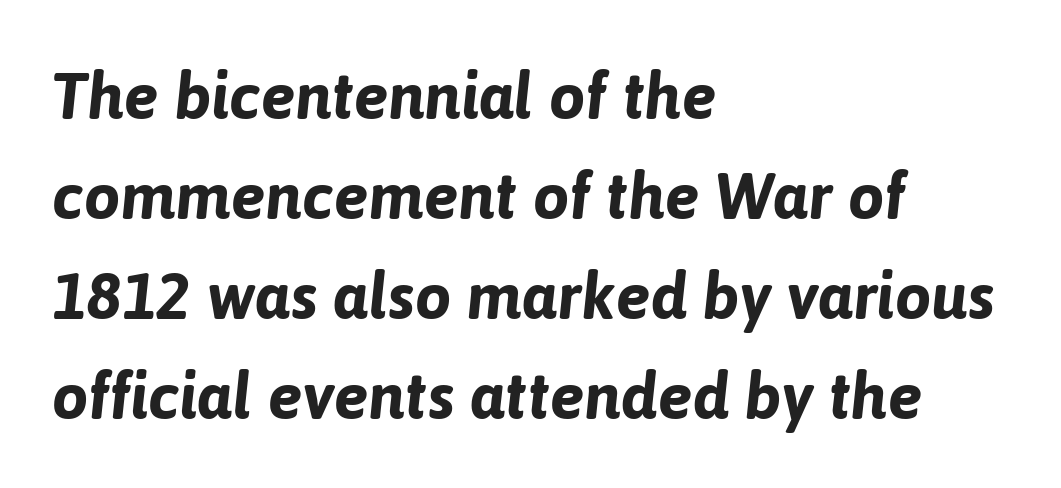
This sample keeps an unexceptional amount of space between lines. These lines are set flush left with a ragged right edge. Spacing verdict: proportional, widths tailored to each character. What weight is shown? A full bold with thick strokes.
